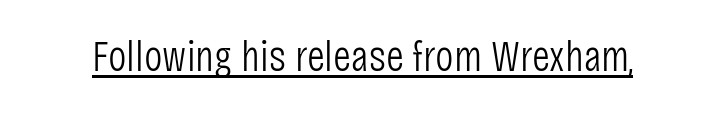
Q: Is the text bold? A: No.
Q: Is the text italic (slanted)? A: No, it is upright.
Q: Is the typeface a serif or a sans-serif typeface? A: Sans-serif.
Q: Is the text underlined? A: Yes.
Q: Is the spacing between letters normal or unusually wide? A: Normal.
Q: Width (condensed, normal, or wide)? A: Condensed.
Q: Stroke contrast? A: Low.
Q: x-height? A: Large.
Q: Monospaced? A: No.
